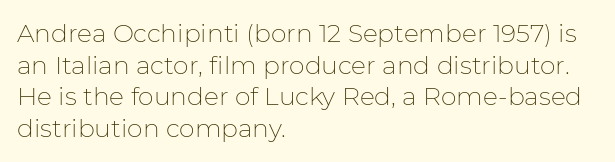
Q: Is the text bold? A: No.
Q: Is the text italic (slanted)? A: No, it is upright.
Q: Is the text underlined? A: No.
Q: How is the paragraph aligned? A: Left-aligned.
Q: Is the spacing between letters normal or unusually wide? A: Normal.
Q: Is the spacing between lines tight, normal or loose? A: Normal.
